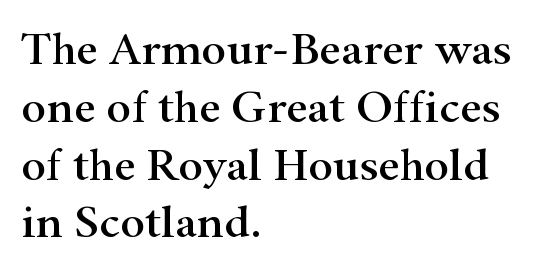
Q: Is the text italic (slanted)? A: No, it is upright.
Q: Is the typeface a serif or a sans-serif typeface? A: Serif.
Q: Is the text underlined? A: No.
Q: How is the paragraph aligned? A: Left-aligned.
Q: Is the spacing between letters normal or unusually wide? A: Normal.
Q: Width (condensed, normal, or wide)? A: Wide.
Q: Stroke contrast? A: High.
Q: x-height? A: Small.
Q: Monospaced? A: No.
